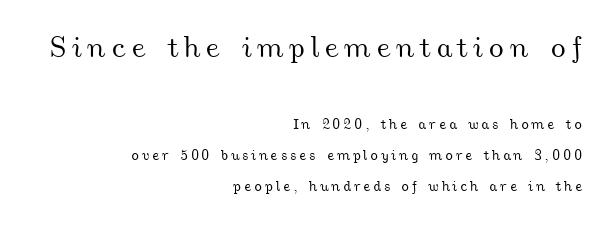
{"width": "wide", "stroke_contrast": "medium", "x_height": "small", "monospaced": "no", "underline": "no", "align": "right", "line_spacing": "loose", "line_spacing_ratio": 2.06, "larger_block": "first", "size_ratio": 2.0, "glyph_px": 30}
